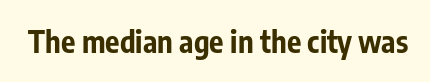
The image shows 30 px bold, condensed sans-serif type, upright; set normal letter spacing, not underlined; low stroke contrast and a medium x-height.
